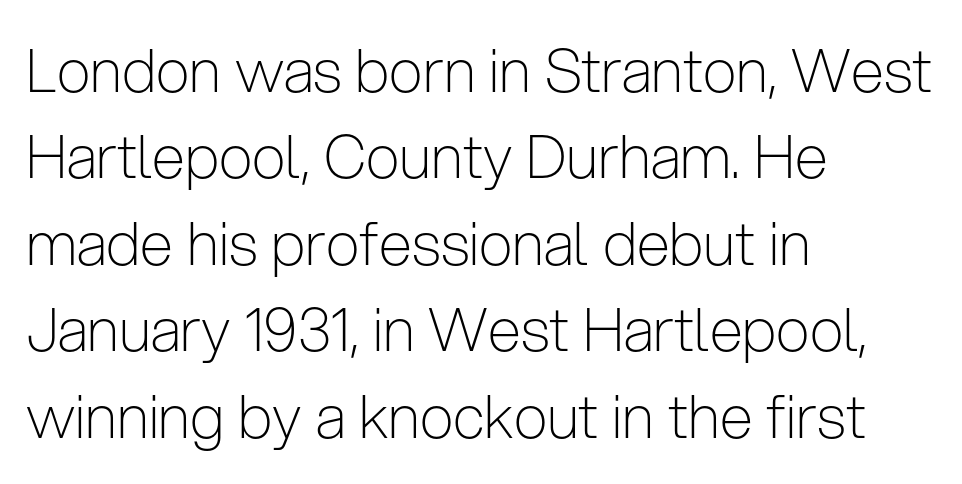
The image shows 60 px light, condensed sans-serif type, upright; set left-aligned, normal line spacing (1.44x), normal letter spacing, not underlined; low stroke contrast and a medium x-height.
